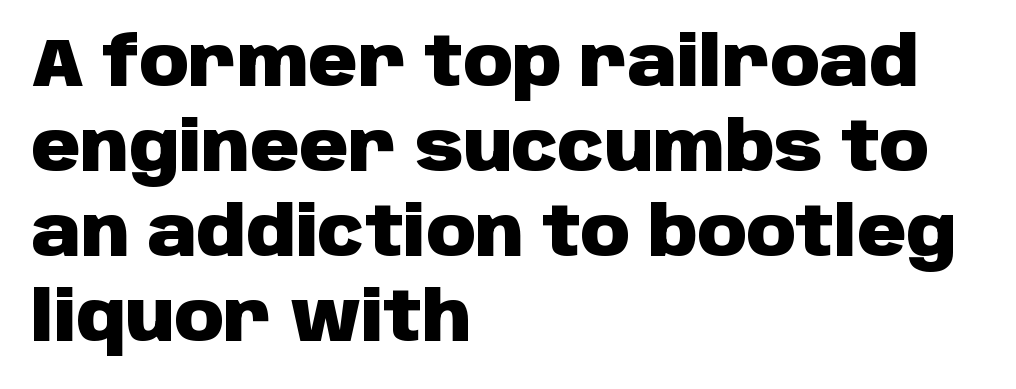
Q: Is the text bold? A: Yes.
Q: Is the text italic (slanted)? A: No, it is upright.
Q: Is the typeface a serif or a sans-serif typeface? A: Sans-serif.
Q: Is the text underlined? A: No.
Q: How is the paragraph aligned? A: Left-aligned.
Q: Is the spacing between letters normal or unusually wide? A: Normal.
Q: Is the spacing between lines tight, normal or loose? A: Normal.
Q: Width (condensed, normal, or wide)? A: Normal.
Q: Stroke contrast? A: Low.
Q: x-height? A: Large.
Q: Monospaced? A: No.
